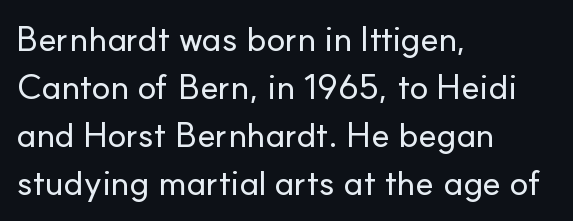
The image shows 35 px sans-serif type, upright; set left-aligned, normal line spacing (1.37x), normal letter spacing, not underlined; low stroke contrast and a small x-height.
